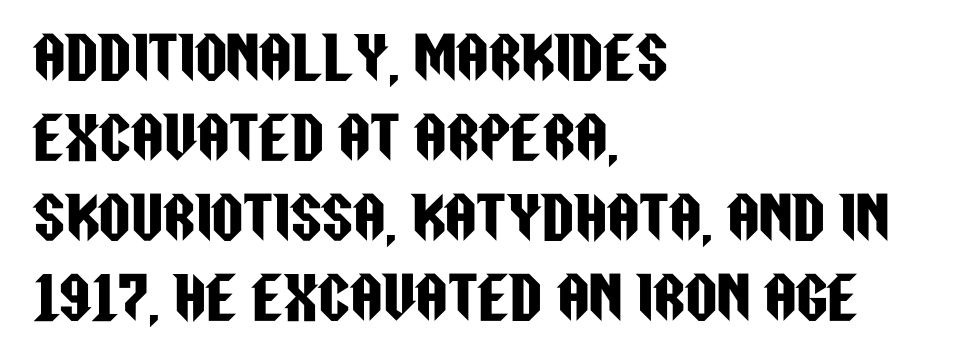
Q: Is the text italic (slanted)? A: No, it is upright.
Q: Is the typeface a serif or a sans-serif typeface? A: Sans-serif.
Q: Is the text underlined? A: No.
Q: How is the paragraph aligned? A: Left-aligned.
Q: Is the spacing between letters normal or unusually wide? A: Normal.
Q: Is the spacing between lines tight, normal or loose? A: Normal.
Q: Width (condensed, normal, or wide)? A: Condensed.
Q: Stroke contrast? A: Low.
Q: x-height? A: Large.
Q: Monospaced? A: No.
